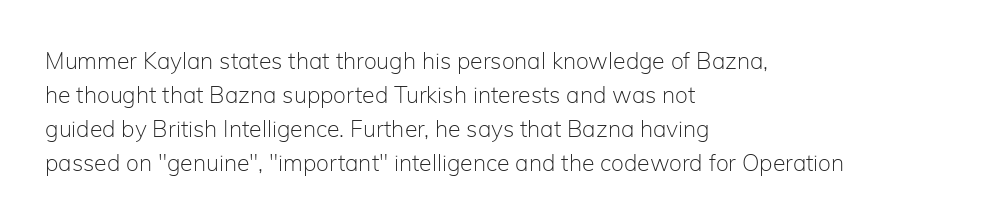
Q: Is the text bold? A: No.
Q: Is the text italic (slanted)? A: No, it is upright.
Q: Is the text underlined? A: No.
Q: How is the paragraph aligned? A: Left-aligned.
Q: Is the spacing between letters normal or unusually wide? A: Normal.
Q: Is the spacing between lines tight, normal or loose? A: Normal.
